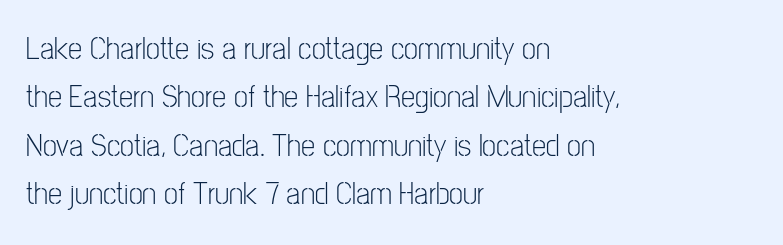
Q: Is the text bold? A: No.
Q: Is the text italic (slanted)? A: No, it is upright.
Q: Is the typeface a serif or a sans-serif typeface? A: Sans-serif.
Q: Is the text underlined? A: No.
Q: How is the paragraph aligned? A: Left-aligned.
Q: Is the spacing between letters normal or unusually wide? A: Normal.
Q: Is the spacing between lines tight, normal or loose? A: Normal.
Q: Width (condensed, normal, or wide)? A: Condensed.
Q: Stroke contrast? A: Low.
Q: x-height? A: Medium.
Q: Monospaced? A: No.
